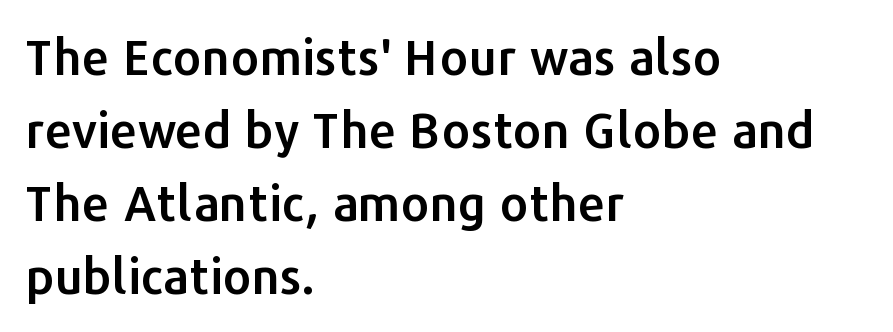
The image shows 49 px sans-serif type, upright; set left-aligned, normal line spacing (1.49x), normal letter spacing, not underlined; low stroke contrast and a medium x-height.
